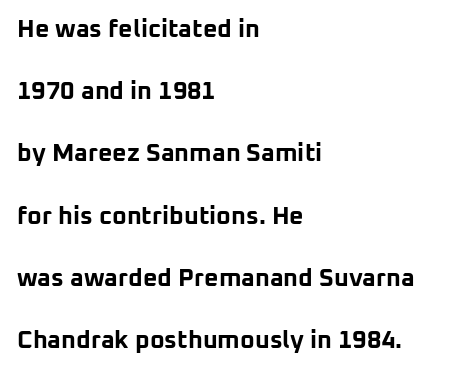
The image shows 25 px bold type, upright; set left-aligned, loose line spacing (2.49x), normal letter spacing, not underlined.
